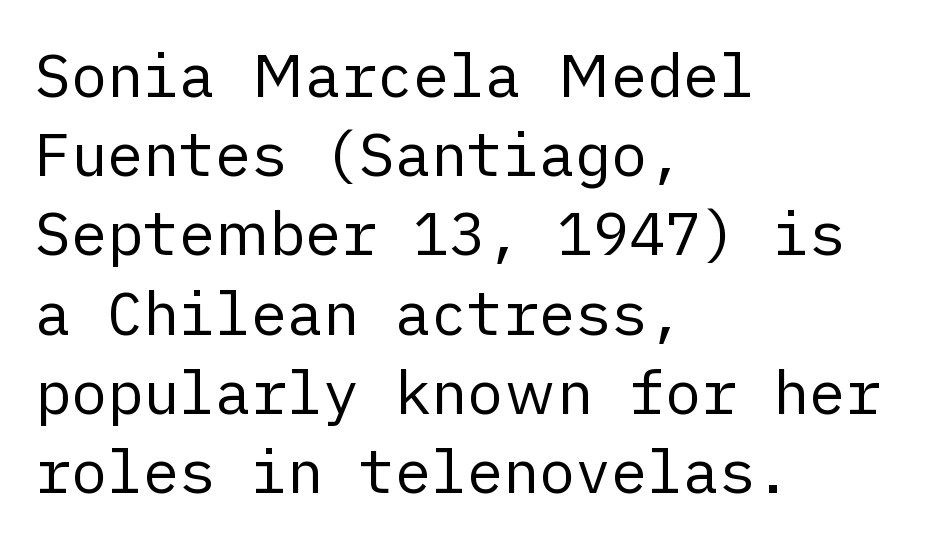
The text was rendered using a sans face with plain stroke endings. No word sits above an underline. You can tell it's not italic because the verticals are truly vertical. These glyphs show unthickened strokes, regular width or finer. Reading down the block, your eye returns to a fixed left position each line.
